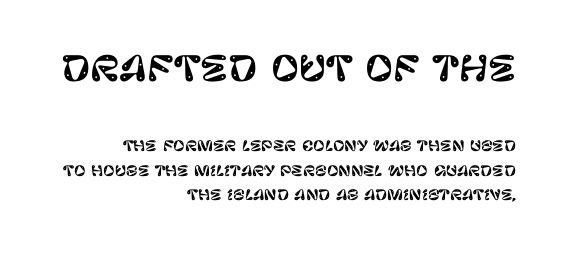
{"serif": "no", "width": "normal", "stroke_contrast": "low", "x_height": "large", "monospaced": "no", "underline": "no", "align": "right", "line_spacing_ratio": 1.74, "letter_spacing": "normal", "letter_spacing_em": 0.0, "larger_block": "first", "size_ratio": 2.43, "glyph_px": 34}
